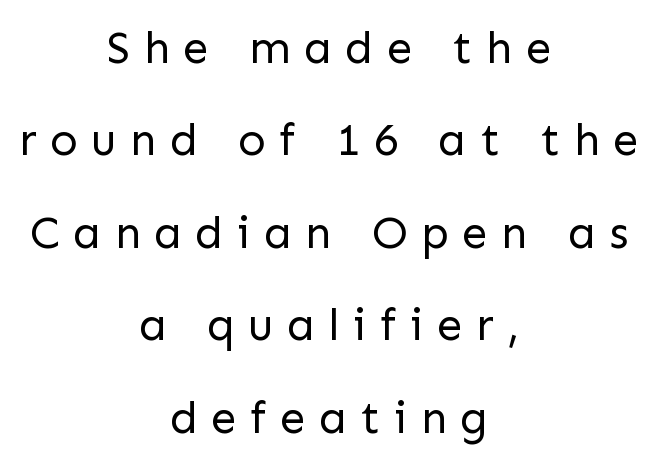
Q: Is the text bold? A: No.
Q: Is the text italic (slanted)? A: No, it is upright.
Q: Is the typeface a serif or a sans-serif typeface? A: Sans-serif.
Q: Is the text underlined? A: No.
Q: How is the paragraph aligned? A: Centered.
Q: Is the spacing between letters normal or unusually wide? A: Unusually wide.
Q: Is the spacing between lines tight, normal or loose? A: Loose.
Q: Width (condensed, normal, or wide)? A: Normal.
Q: Stroke contrast? A: Low.
Q: x-height? A: Medium.
Q: Monospaced? A: No.
